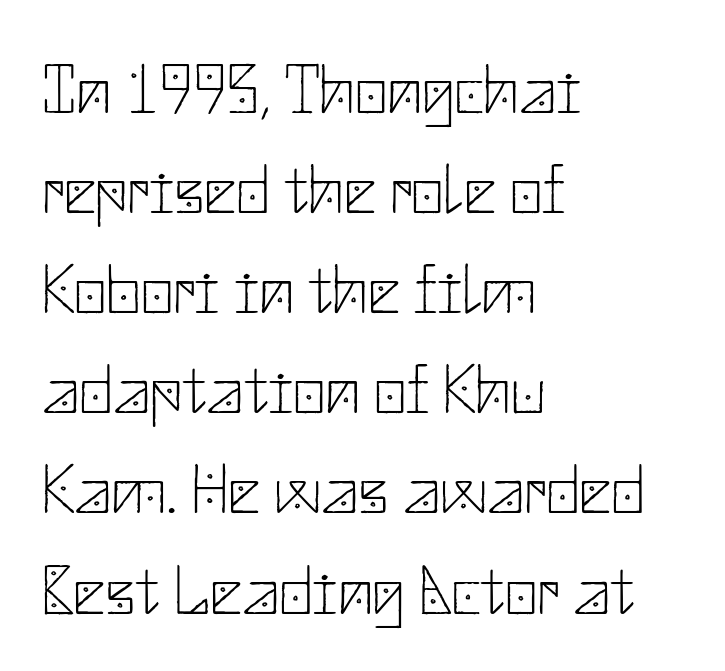
Q: Is the text bold? A: No.
Q: Is the text italic (slanted)? A: No, it is upright.
Q: Is the typeface a serif or a sans-serif typeface? A: Sans-serif.
Q: Is the text underlined? A: No.
Q: How is the paragraph aligned? A: Left-aligned.
Q: Is the spacing between letters normal or unusually wide? A: Normal.
Q: Is the spacing between lines tight, normal or loose? A: Normal.
Q: Width (condensed, normal, or wide)? A: Normal.
Q: Stroke contrast? A: Low.
Q: x-height? A: Small.
